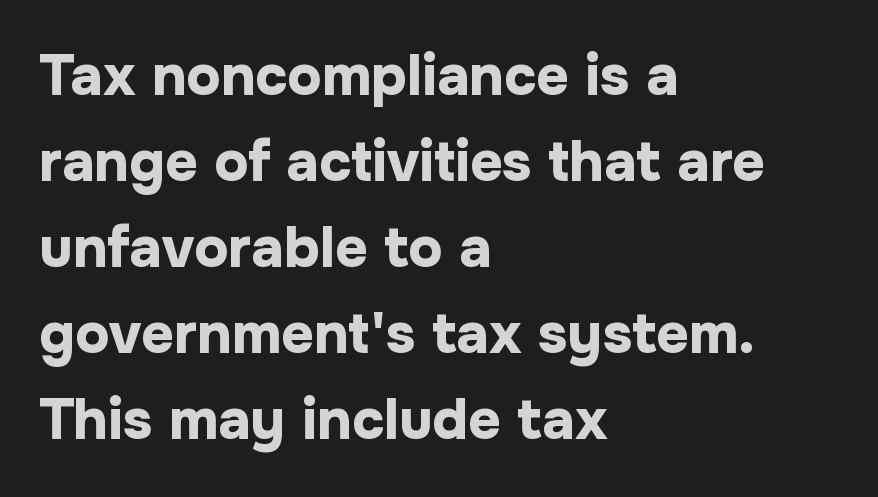
{"serif": "no", "italic": "no", "bold": "yes", "weight": "bold", "width": "normal", "stroke_contrast": "low", "x_height": "medium", "monospaced": "no", "underline": "no", "align": "left", "line_spacing": "normal", "line_spacing_ratio": 1.51, "letter_spacing": "normal", "letter_spacing_em": 0.0, "glyph_px": 57}
